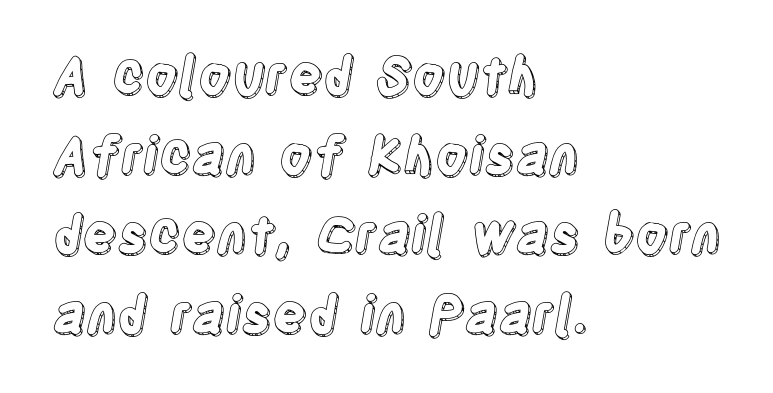
Q: Is the text italic (slanted)? A: Yes.
Q: Is the text underlined? A: No.
Q: How is the paragraph aligned? A: Left-aligned.
Q: Is the spacing between letters normal or unusually wide? A: Normal.
Q: Is the spacing between lines tight, normal or loose? A: Normal.
Q: Width (condensed, normal, or wide)? A: Condensed.
Q: x-height? A: Large.
Q: Monospaced? A: No.
